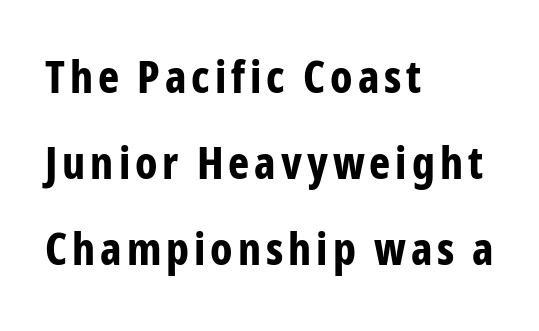
Q: Is the text bold? A: Yes.
Q: Is the text italic (slanted)? A: No, it is upright.
Q: Is the typeface a serif or a sans-serif typeface? A: Sans-serif.
Q: Is the text underlined? A: No.
Q: How is the paragraph aligned? A: Left-aligned.
Q: Is the spacing between lines tight, normal or loose? A: Loose.
Q: Width (condensed, normal, or wide)? A: Condensed.
Q: Stroke contrast? A: Low.
Q: x-height? A: Medium.
Q: Monospaced? A: No.
